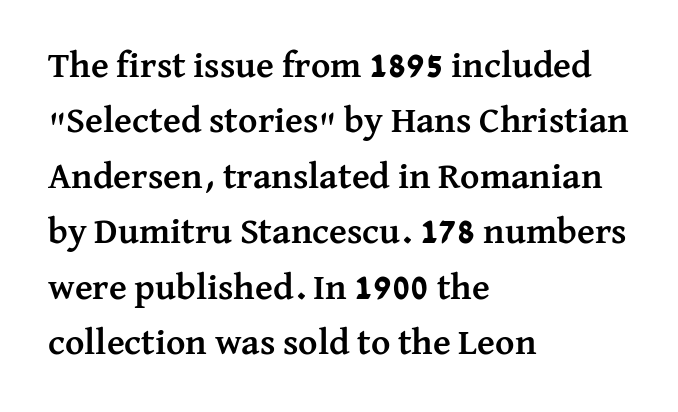
Glyph-to-glyph distance matches everyday printed text. Does the type have serifs? Yes, each stem ends in a small foot. Unmarked baselines from the first word to the last. The lines are quadded left. Heavy-handed strokes throughout: this text is bold.
